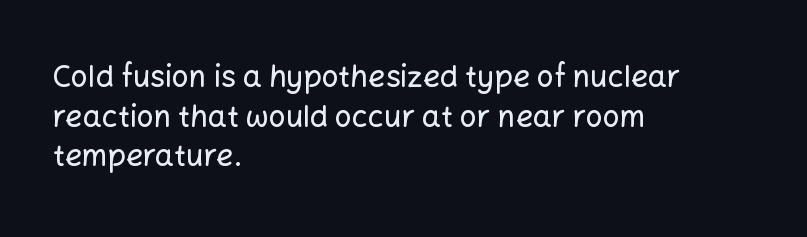
{"serif": "no", "italic": "no", "width": "normal", "stroke_contrast": "low", "x_height": "medium", "monospaced": "no", "underline": "no", "align": "left", "line_spacing": "normal", "line_spacing_ratio": 1.32, "letter_spacing": "normal", "letter_spacing_em": 0.0, "glyph_px": 30}
